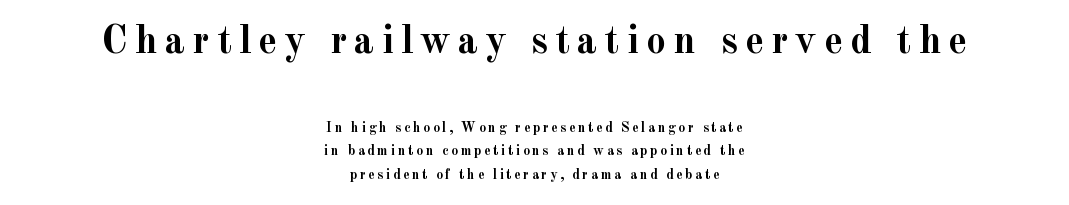
{"serif": "yes", "italic": "no", "bold": "yes", "weight": "semibold", "width": "normal", "x_height": "small", "monospaced": "no", "underline": "no", "align": "center", "line_spacing": "normal", "line_spacing_ratio": 1.67, "larger_block": "first", "size_ratio": 2.86, "glyph_px": 40}
